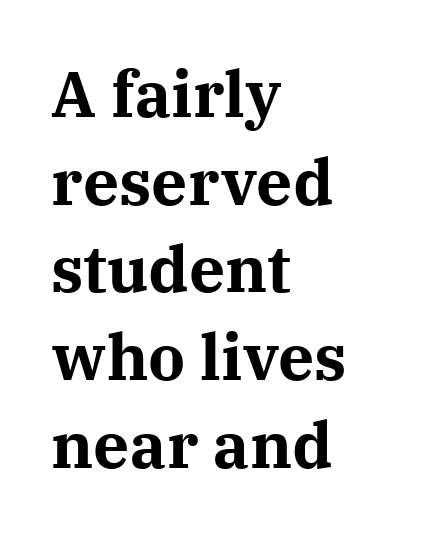
The image shows 64 px bold serif type, upright; set left-aligned, normal line spacing (1.37x), normal letter spacing, not underlined; medium stroke contrast and a medium x-height.
